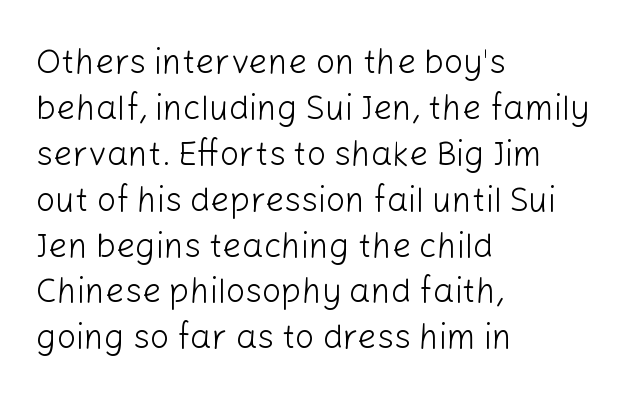
{"serif": "no", "italic": "no", "bold": "no", "weight": "light", "width": "normal", "stroke_contrast": "low", "x_height": "medium", "monospaced": "no", "underline": "no", "align": "left", "line_spacing": "normal", "line_spacing_ratio": 1.35, "letter_spacing": "normal", "letter_spacing_em": 0.0, "glyph_px": 34}
